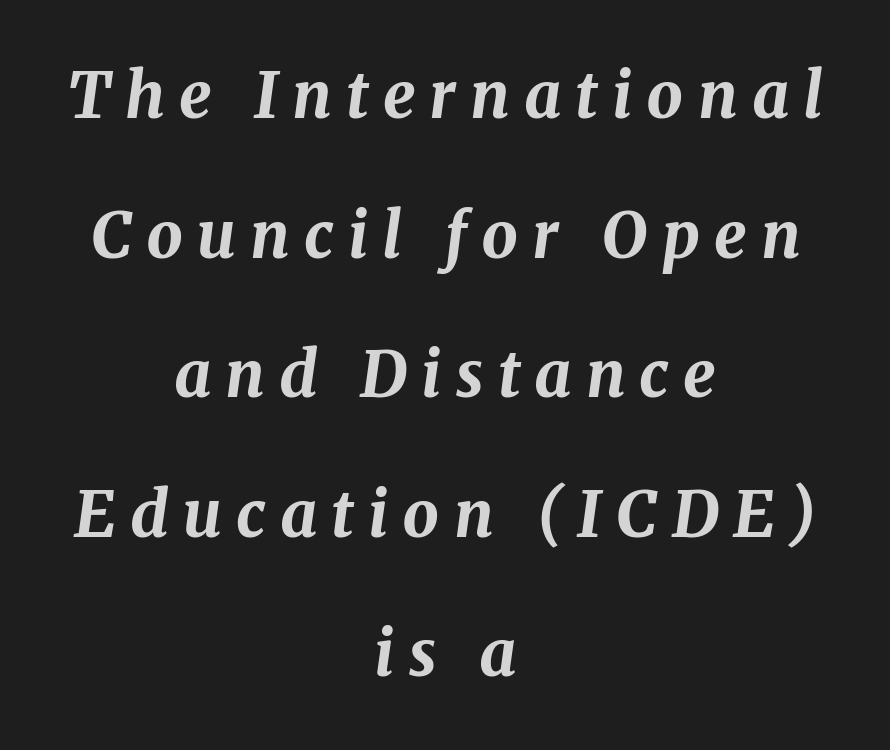
The image shows 64 px bold type, italic (leaning right); set centered, loose line spacing (2.18x), unusually wide letter spacing (+0.22 em), not underlined; medium stroke contrast and a medium x-height.
